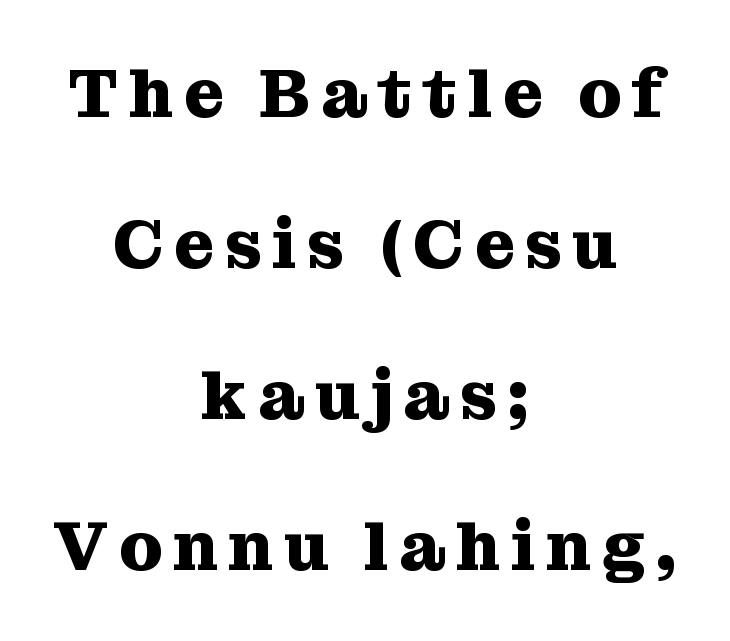
Q: Is the text bold? A: Yes.
Q: Is the text italic (slanted)? A: No, it is upright.
Q: Is the typeface a serif or a sans-serif typeface? A: Serif.
Q: Is the text underlined? A: No.
Q: How is the paragraph aligned? A: Centered.
Q: Is the spacing between lines tight, normal or loose? A: Loose.
Q: Width (condensed, normal, or wide)? A: Normal.
Q: Stroke contrast? A: Medium.
Q: x-height? A: Medium.
Q: Monospaced? A: No.
